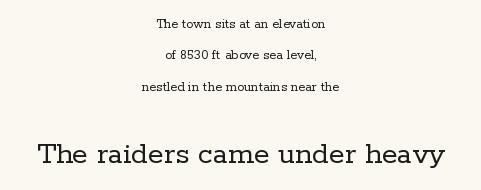
The image shows 32 px regular-weight serif type, upright; set centered, loose line spacing (2.24x), normal letter spacing, not underlined; the second (bottom) block is 2.29x larger; low stroke contrast and a medium x-height.
